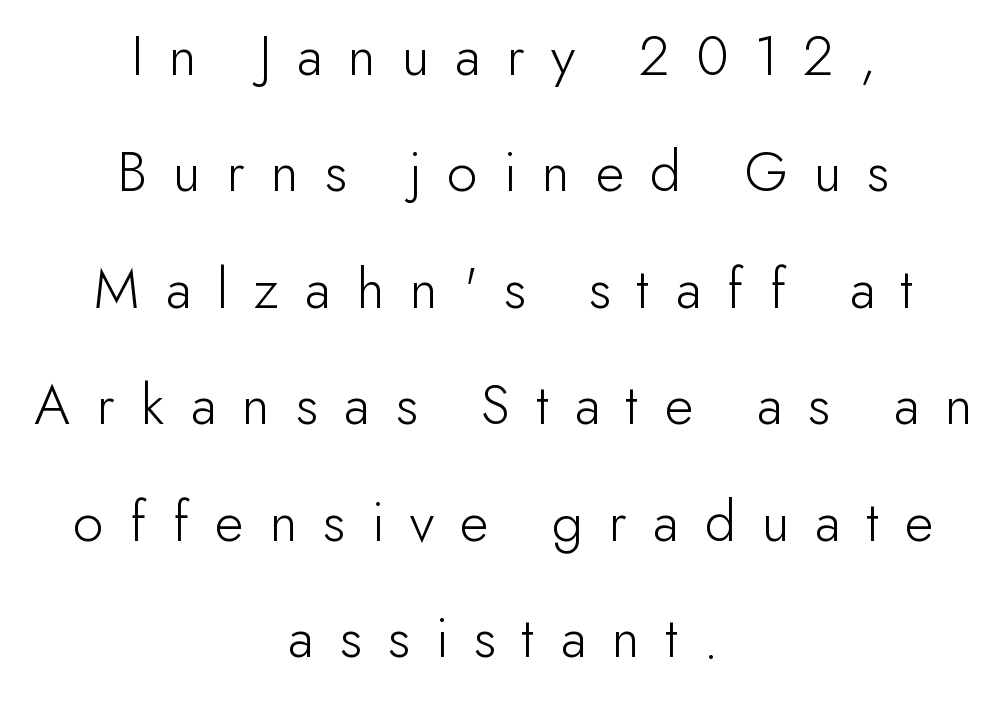
The lettering stays uniformly vertical, giving the passage a roman look. The typeface has the unassuming heft of standard copy or less. In CSS terms this would be text-align: center. I'd call this a sans setting — the letters go barefoot.
